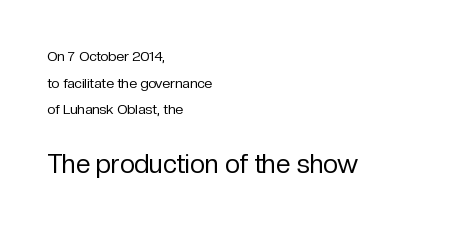
{"italic": "no", "bold": "no", "underline": "no", "align": "left", "line_spacing": "loose", "line_spacing_ratio": 1.91, "letter_spacing": "normal", "letter_spacing_em": 0.0, "larger_block": "second", "size_ratio": 1.86, "glyph_px": 26}
